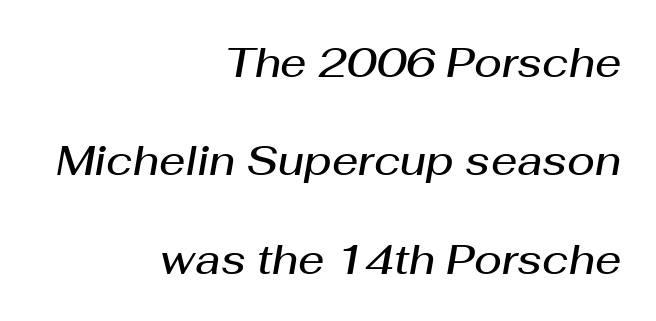
Rule under the text: the space is simply empty. Reading down the block, your eye finds every line finishing at a fixed right position. Look at the tracking — it's just the regular setting, nothing added. Weight check: semibold — heavier than regular, not quite bold. These lines were composed using italics. Proportional: the letters do not fall into vertical columns.
